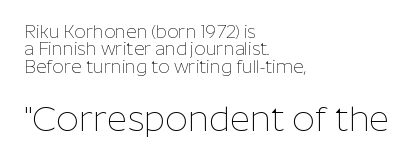
Q: Is the text bold? A: No.
Q: Is the text italic (slanted)? A: No, it is upright.
Q: Is the typeface a serif or a sans-serif typeface? A: Sans-serif.
Q: Is the text underlined? A: No.
Q: How is the paragraph aligned? A: Left-aligned.
Q: Is the spacing between letters normal or unusually wide? A: Normal.
Q: Is the spacing between lines tight, normal or loose? A: Tight.
Q: Which block of text is set in a larger size, the first (top) or the second (bottom)? A: The second (bottom) one.
Q: Width (condensed, normal, or wide)? A: Normal.
Q: Stroke contrast? A: Low.
Q: x-height? A: Medium.
Q: Monospaced? A: No.
